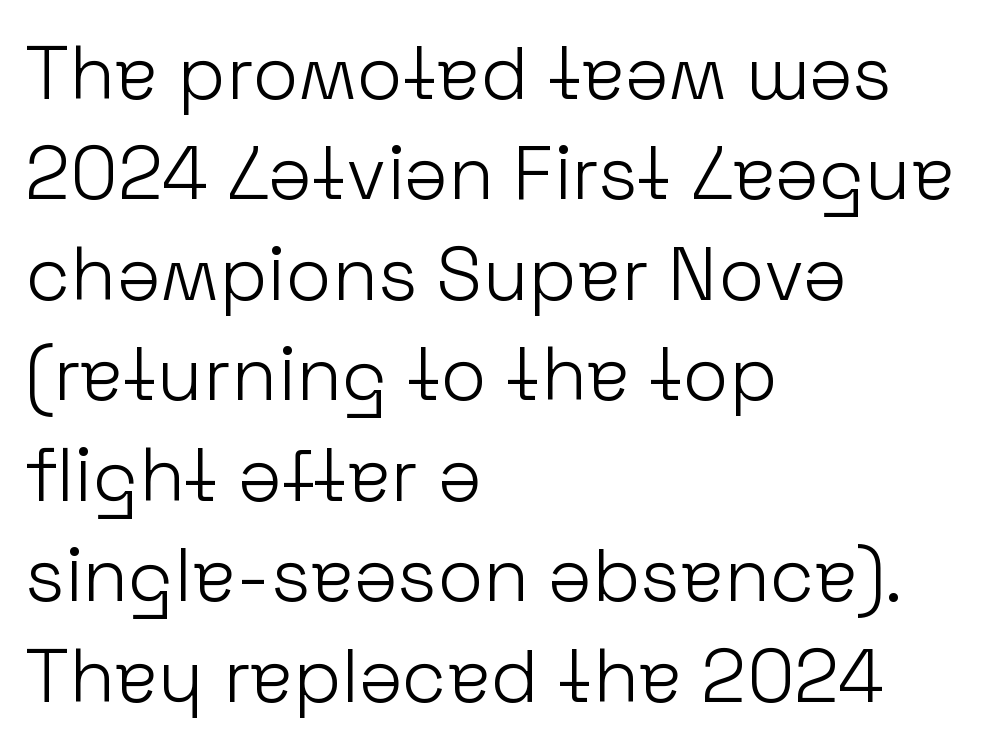
The image shows 75 px light sans-serif type, upright; set left-aligned, normal line spacing (1.34x), normal letter spacing, not underlined; low stroke contrast and a medium x-height.
